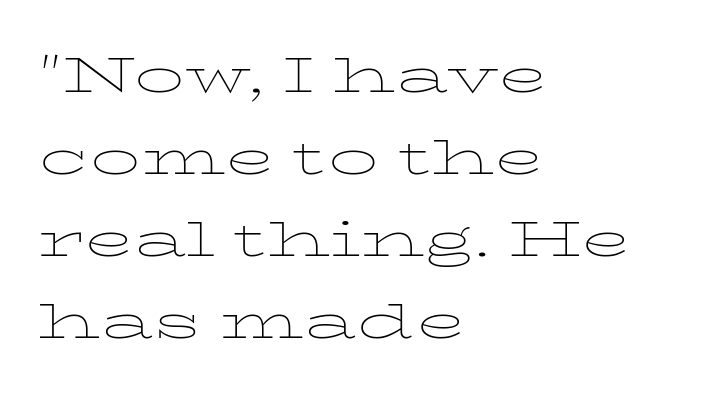
{"italic": "no", "bold": "no", "weight": "thin", "width": "wide", "stroke_contrast": "low", "x_height": "medium", "monospaced": "no", "underline": "no", "align": "left", "line_spacing_ratio": 1.24, "letter_spacing": "normal", "letter_spacing_em": 0.0, "glyph_px": 66}
